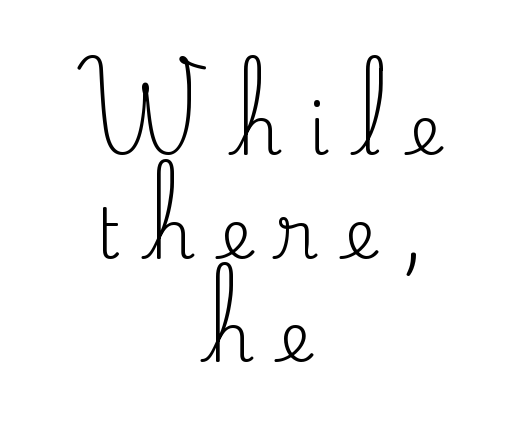
Anything drawn beneath the words? Only blank space. Leading matches the norm, producing a regular column. Each letter's strokes conclude with small projecting serifs. Compared with typical body copy, the letter spacing here is much looser. Posture: upright roman. Is the block centered? Yes — each line is placed symmetrically about the middle.
